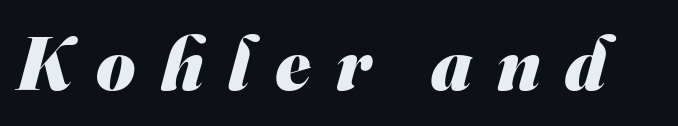
Each glyph is drawn with heavy, bold strokes. Caption: expanded tracking, letters set apart. The rendering uses natural spacing where letterforms have individual widths. The glyphs are unaccompanied by any horizontal stroke below them. The rendering shows plain stroke endings on the letterforms — a sans-serif design.
